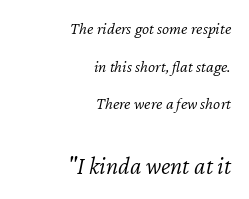
{"italic": "yes", "lean": "right", "slant_degrees": 12, "bold": "no", "underline": "no", "align": "right", "line_spacing": "loose", "line_spacing_ratio": 2.22, "letter_spacing": "normal", "letter_spacing_em": 0.0, "larger_block": "second", "size_ratio": 1.47, "glyph_px": 25}
